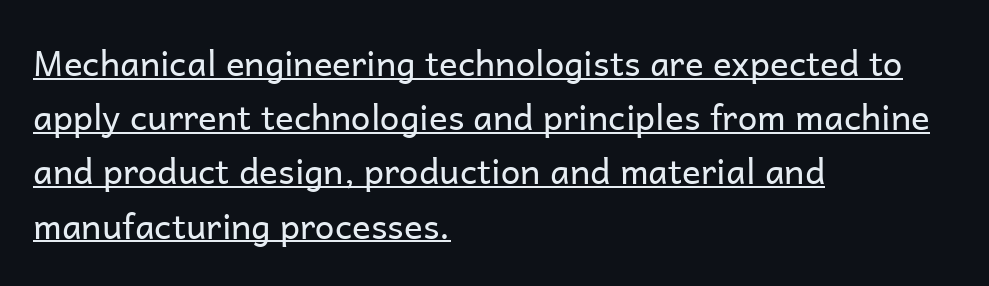
Q: Is the text bold? A: No.
Q: Is the text italic (slanted)? A: No, it is upright.
Q: Is the typeface a serif or a sans-serif typeface? A: Sans-serif.
Q: Is the text underlined? A: Yes.
Q: How is the paragraph aligned? A: Left-aligned.
Q: Is the spacing between letters normal or unusually wide? A: Normal.
Q: Is the spacing between lines tight, normal or loose? A: Normal.
Q: Width (condensed, normal, or wide)? A: Normal.
Q: Stroke contrast? A: Low.
Q: x-height? A: Medium.
Q: Monospaced? A: No.
